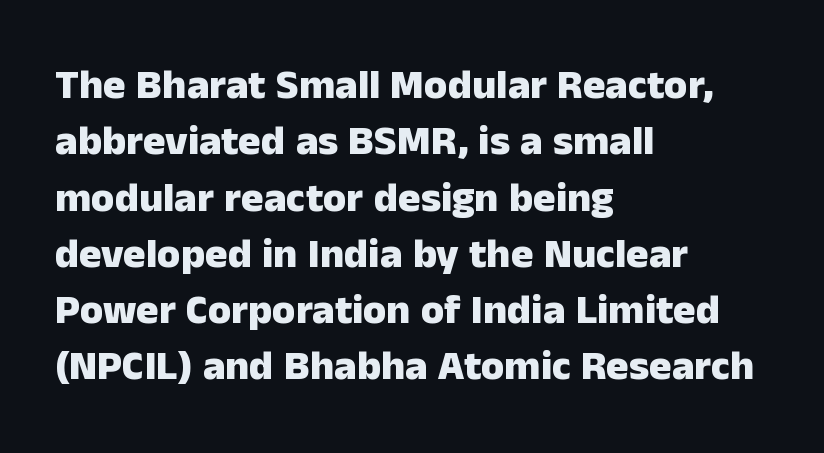
Q: Is the text bold? A: Yes.
Q: Is the text italic (slanted)? A: No, it is upright.
Q: Is the typeface a serif or a sans-serif typeface? A: Sans-serif.
Q: Is the text underlined? A: No.
Q: How is the paragraph aligned? A: Left-aligned.
Q: Is the spacing between letters normal or unusually wide? A: Normal.
Q: Is the spacing between lines tight, normal or loose? A: Normal.
Q: Width (condensed, normal, or wide)? A: Normal.
Q: Stroke contrast? A: Low.
Q: x-height? A: Medium.
Q: Monospaced? A: No.
